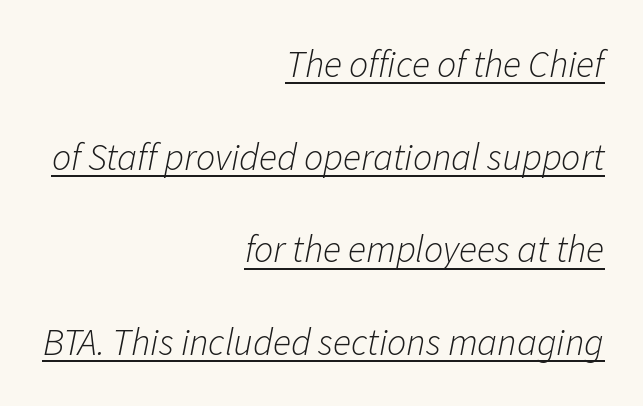
Q: Is the text bold? A: No.
Q: Is the text italic (slanted)? A: Yes, it leans right by about 11 degrees.
Q: Is the text underlined? A: Yes.
Q: How is the paragraph aligned? A: Right-aligned.
Q: Is the spacing between letters normal or unusually wide? A: Normal.
Q: Is the spacing between lines tight, normal or loose? A: Loose.
Q: Width (condensed, normal, or wide)? A: Normal.
Q: Stroke contrast? A: Low.
Q: x-height? A: Medium.
Q: Monospaced? A: No.
